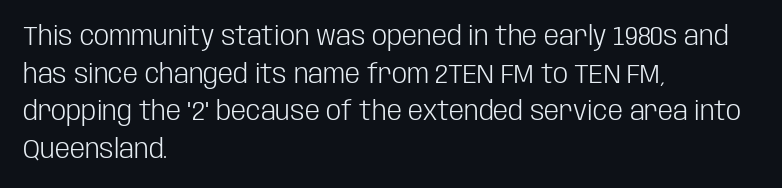
{"italic": "no", "bold": "no", "underline": "no", "align": "left", "line_spacing": "normal", "line_spacing_ratio": 1.39, "letter_spacing": "normal", "letter_spacing_em": 0.0, "glyph_px": 27}
